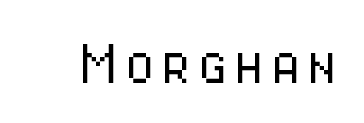
{"serif": "no", "italic": "no", "bold": "no", "weight": "light", "width": "condensed", "stroke_contrast": "low", "x_height": "medium", "monospaced": "no", "underline": "no", "glyph_px": 68}
